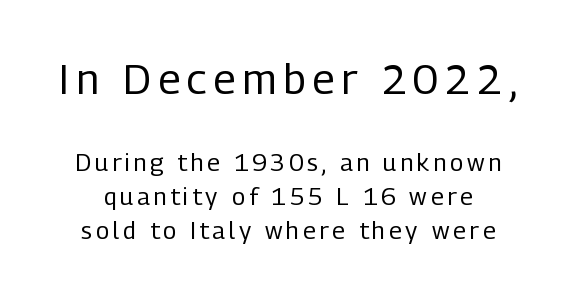
The image shows 42 px regular-weight, condensed sans-serif type, upright; set normal line spacing (1.43x), not underlined; the first (top) block is 1.75x larger; low stroke contrast and a medium x-height.
